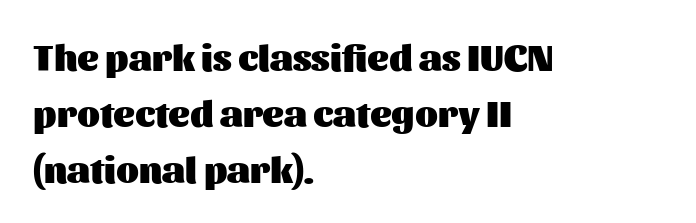
The image shows 37 px heavy sans-serif type, upright; set left-aligned, normal line spacing (1.51x), normal letter spacing, not underlined; medium stroke contrast and a medium x-height.
